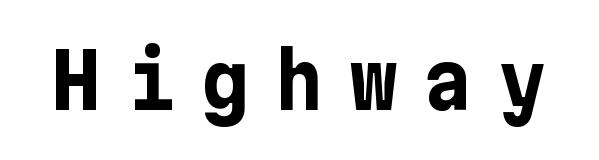
The image shows 75 px bold sans-serif type, upright; set unusually wide letter spacing (+0.34 em), not underlined; low stroke contrast and a medium x-height.
